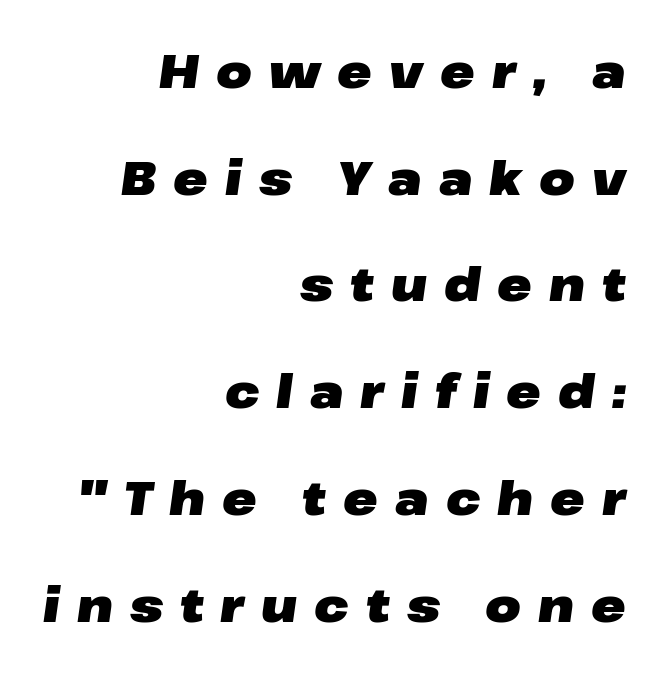
The font is running at its bold setting. How are the letters spaced? Widely, with obvious added tracking. The face used here has a pronounced slope to its letters. Students, observe: this is what heavily led, spacious text looks like. Letters rest on an invisible, unmarked baseline. The rendering anchors every line to the right-hand side.
